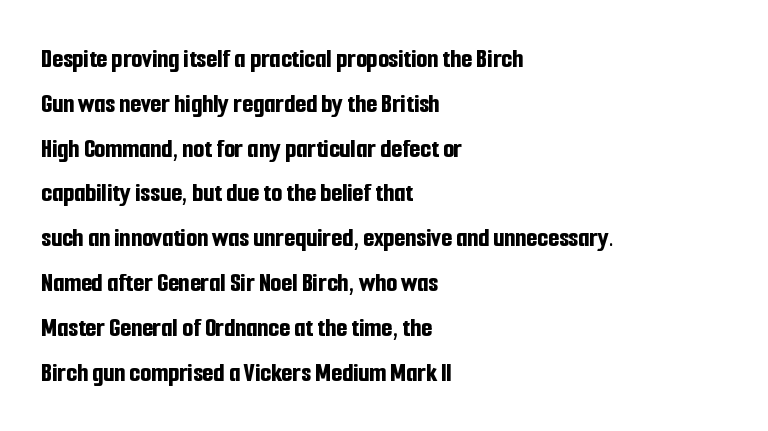
The rows are spaced the way most documents space them. The type family on display is of the sans-serif kind. Horizontally, the lines are justified to the leading edge only. Each letter keeps its own natural width here, so spacing adapts to shape.
